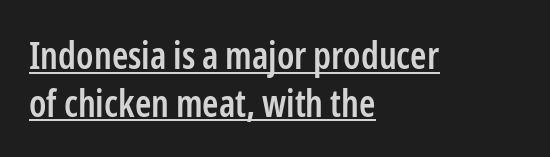
Q: Is the text bold? A: Semi-bold.
Q: Is the text italic (slanted)? A: No, it is upright.
Q: Is the typeface a serif or a sans-serif typeface? A: Sans-serif.
Q: Is the text underlined? A: Yes.
Q: How is the paragraph aligned? A: Left-aligned.
Q: Is the spacing between letters normal or unusually wide? A: Normal.
Q: Is the spacing between lines tight, normal or loose? A: Normal.
Q: Width (condensed, normal, or wide)? A: Condensed.
Q: Stroke contrast? A: Low.
Q: x-height? A: Medium.
Q: Monospaced? A: No.
